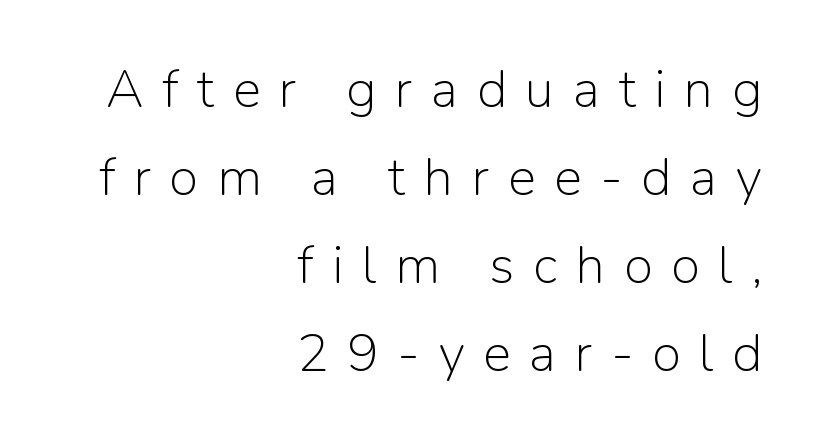
The image shows 53 px light sans-serif type, upright; set right-aligned, normal line spacing (1.66x), unusually wide letter spacing (+0.35 em), not underlined; low stroke contrast and a medium x-height.
